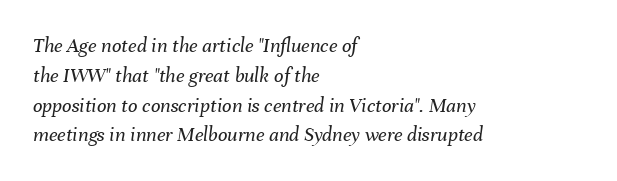
Q: Is the text bold? A: No.
Q: Is the text italic (slanted)? A: Yes, it leans right by about 8 degrees.
Q: Is the text underlined? A: No.
Q: How is the paragraph aligned? A: Left-aligned.
Q: Is the spacing between letters normal or unusually wide? A: Normal.
Q: Is the spacing between lines tight, normal or loose? A: Normal.
